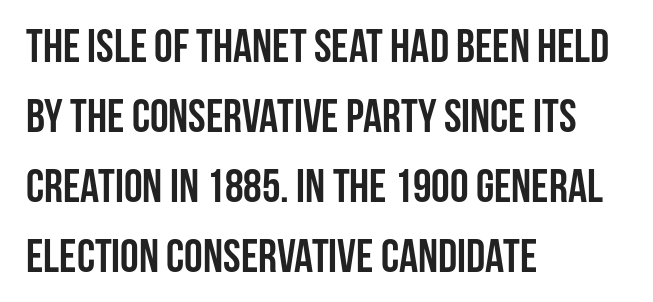
Q: Is the text bold? A: Yes.
Q: Is the text italic (slanted)? A: No, it is upright.
Q: Is the typeface a serif or a sans-serif typeface? A: Sans-serif.
Q: Is the text underlined? A: No.
Q: How is the paragraph aligned? A: Left-aligned.
Q: Is the spacing between letters normal or unusually wide? A: Normal.
Q: Is the spacing between lines tight, normal or loose? A: Normal.
Q: Width (condensed, normal, or wide)? A: Condensed.
Q: Stroke contrast? A: Low.
Q: x-height? A: Large.
Q: Monospaced? A: No.
